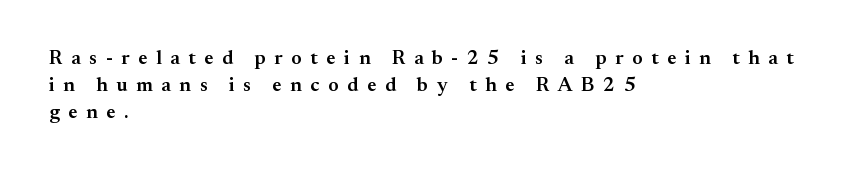
{"italic": "no", "bold": "semi", "underline": "no", "align": "left", "line_spacing": "normal", "line_spacing_ratio": 1.35, "letter_spacing": "wide", "letter_spacing_em": 0.43, "glyph_px": 20}
